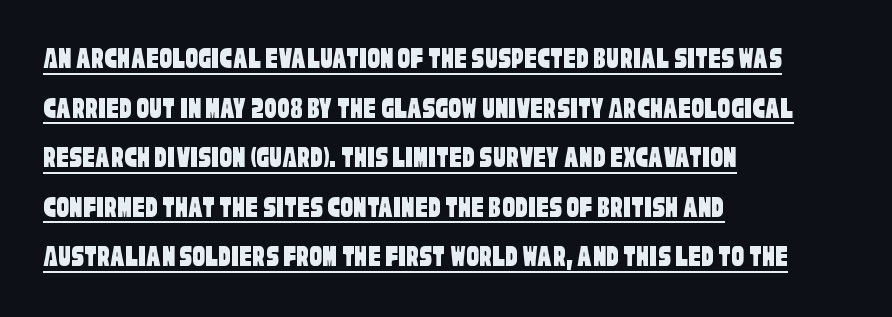
The image shows 31 px condensed sans-serif type; set left-aligned, normal line spacing (1.6x), normal letter spacing, underlined; low stroke contrast and a large x-height.
